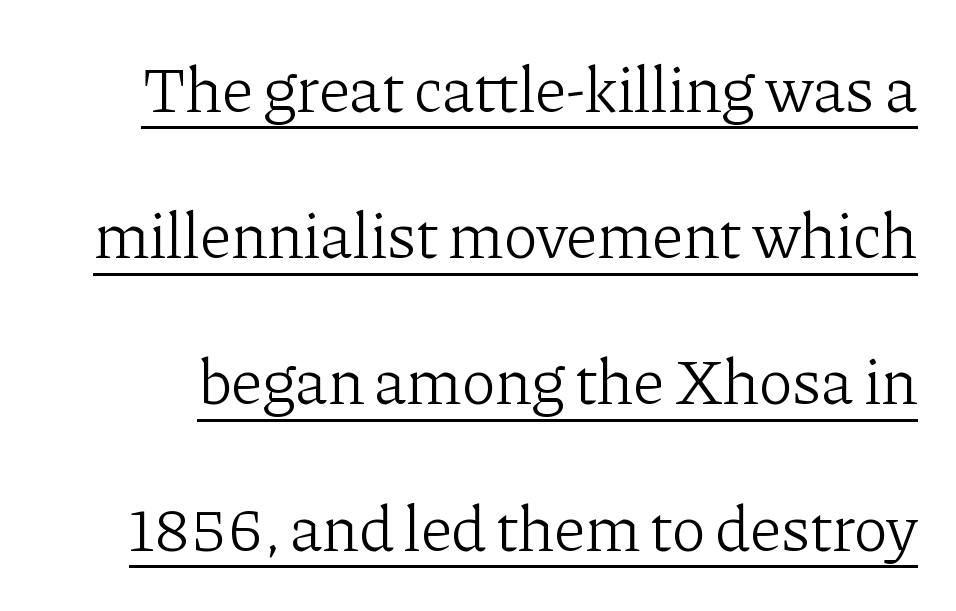
Is the letter spacing exaggerated? No — it looks like the ordinary default. Compared with typical paragraphs, the rows here are farther apart. The letters advance in unequal steps, a hallmark of proportional type. Weight class: somewhere from thin through regular.
